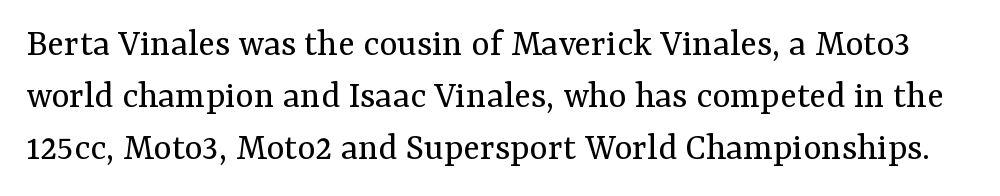
The rows are spaced the way most documents space them. The rendering shows small feet on the letterforms — a serif design. The rendering uses natural spacing where letterforms have individual widths. These lines keep a tight, regular rhythm from letter to letter. It's the straight-up-and-down kind of type. Any mark beneath the type? The region is blank.
